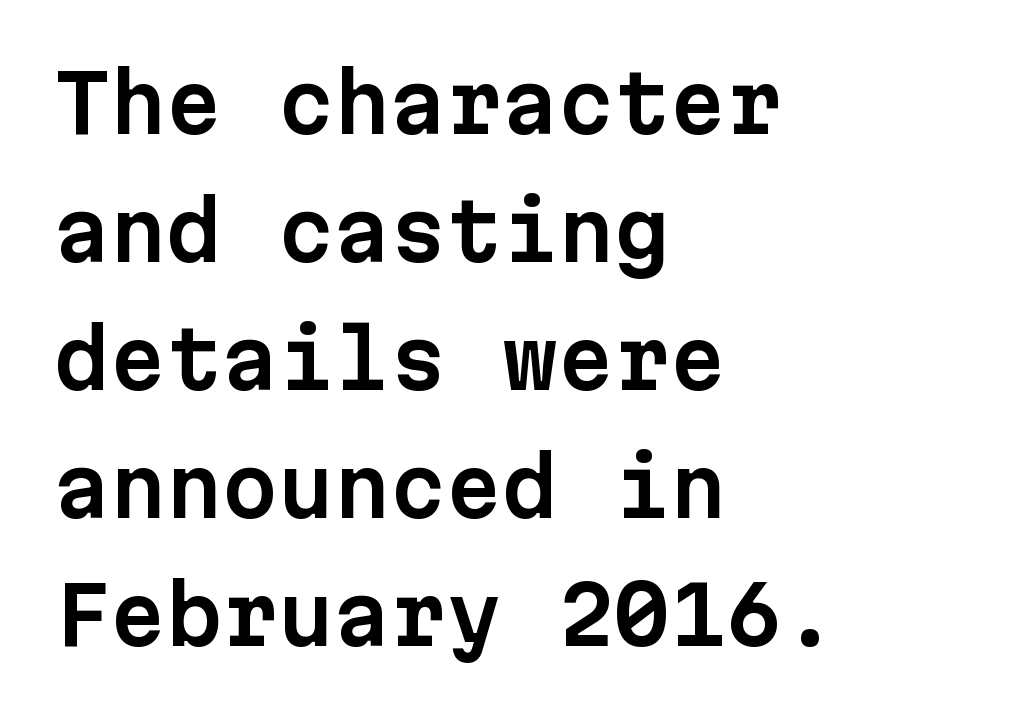
The image shows 80 px sans-serif type, upright, monospaced; set left-aligned, normal line spacing (1.6x), normal letter spacing, not underlined; low stroke contrast and a medium x-height.
